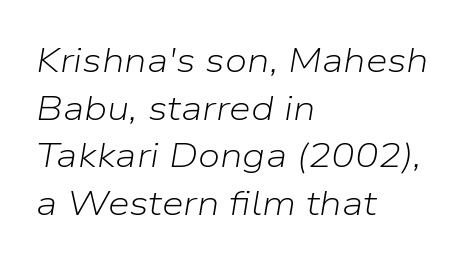
{"italic": "yes", "lean": "right", "slant_degrees": 9, "bold": "no", "weight": "light", "width": "normal", "stroke_contrast": "low", "x_height": "medium", "monospaced": "no", "underline": "no", "align": "left", "line_spacing": "normal", "line_spacing_ratio": 1.36, "letter_spacing": "normal", "letter_spacing_em": 0.0, "glyph_px": 35}
